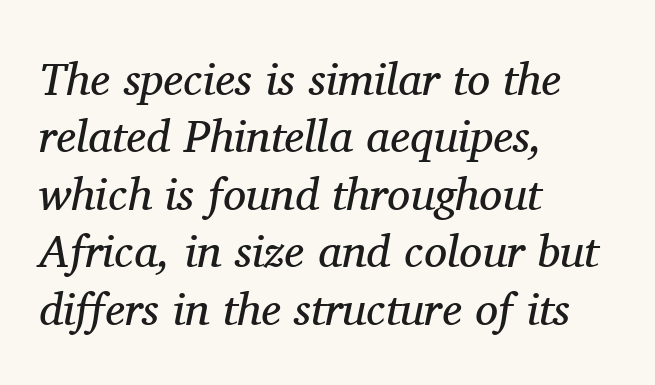
The image shows 46 px regular-weight serif type, italic (leaning right); set left-aligned, normal line spacing (1.25x), normal letter spacing, not underlined; medium stroke contrast and a medium x-height.
